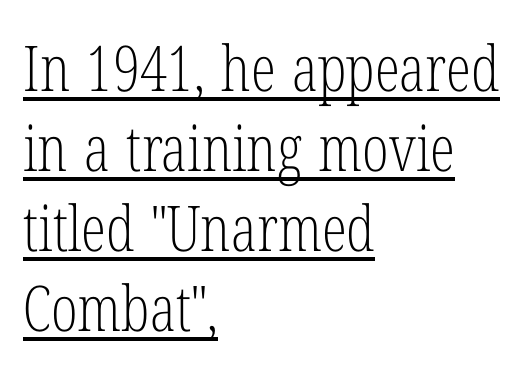
The image shows 63 px light, condensed serif type, upright; set left-aligned, normal line spacing (1.27x), normal letter spacing, underlined; low stroke contrast and a medium x-height.
